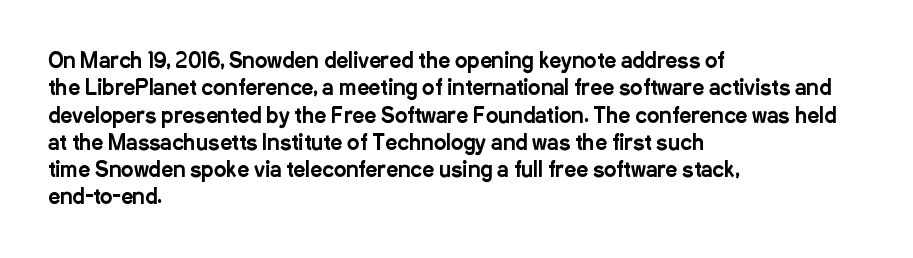
{"italic": "no", "underline": "no", "align": "left", "line_spacing": "normal", "line_spacing_ratio": 1.3, "letter_spacing": "normal", "letter_spacing_em": 0.0, "glyph_px": 21}
